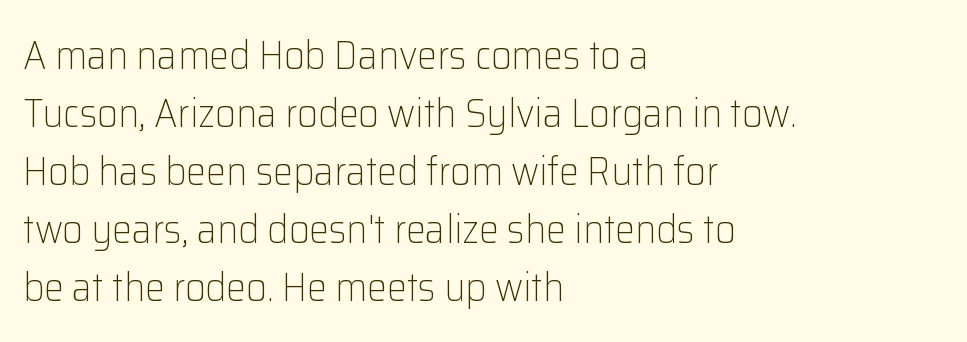
{"serif": "no", "italic": "no", "bold": "no", "weight": "light", "width": "normal", "stroke_contrast": "low", "x_height": "medium", "monospaced": "no", "underline": "no", "align": "left", "line_spacing": "normal", "line_spacing_ratio": 1.45, "letter_spacing": "normal", "letter_spacing_em": 0.0, "glyph_px": 40}
